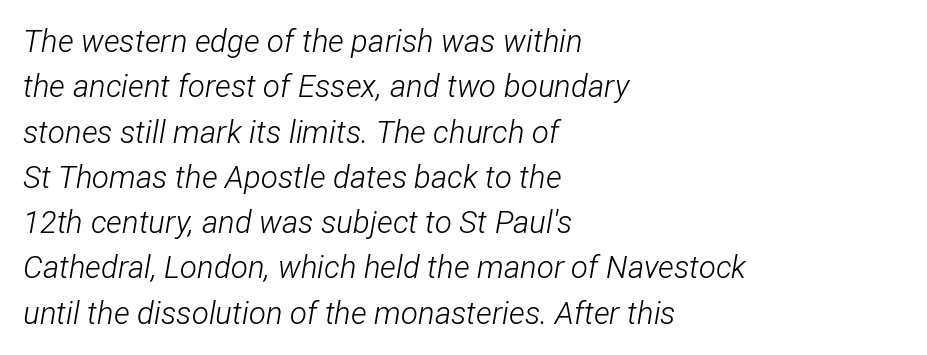
Q: Is the text bold? A: No.
Q: Is the text italic (slanted)? A: Yes, it leans right by about 12 degrees.
Q: Is the text underlined? A: No.
Q: How is the paragraph aligned? A: Left-aligned.
Q: Is the spacing between letters normal or unusually wide? A: Normal.
Q: Is the spacing between lines tight, normal or loose? A: Normal.
Q: Width (condensed, normal, or wide)? A: Condensed.
Q: Stroke contrast? A: Low.
Q: x-height? A: Medium.
Q: Monospaced? A: No.
